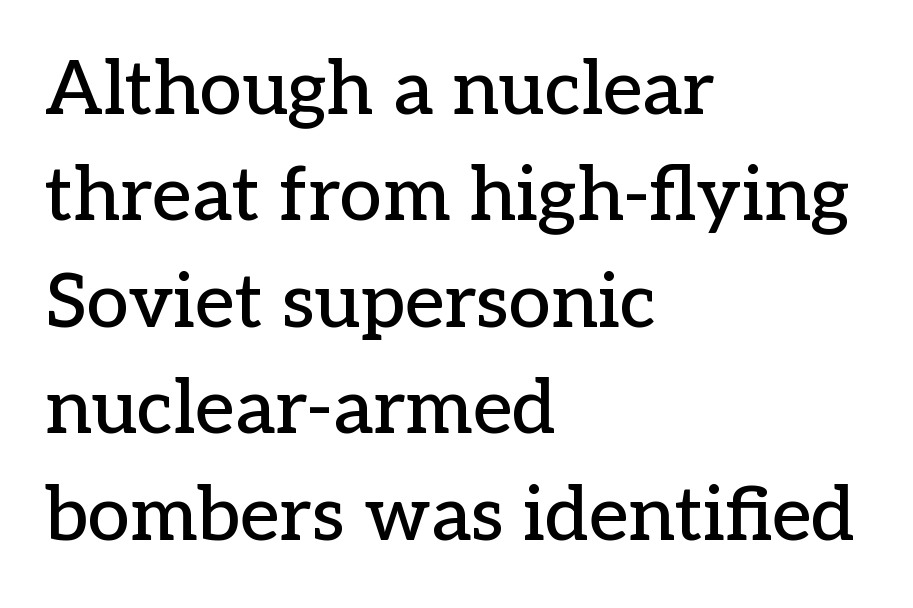
{"serif": "yes", "italic": "no", "width": "normal", "stroke_contrast": "low", "x_height": "medium", "monospaced": "no", "underline": "no", "align": "left", "line_spacing": "normal", "line_spacing_ratio": 1.4, "letter_spacing": "normal", "letter_spacing_em": 0.0, "glyph_px": 76}
